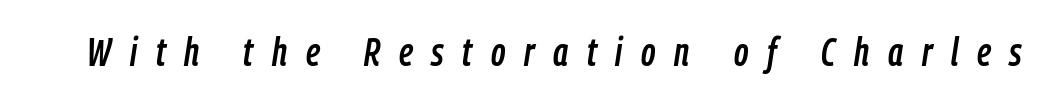
Is this a fixed-width face? No — the glyphs have proportional, varying widths. The glyphs are unaccompanied by any horizontal stroke below them. The rendering applies a slant to the glyphs. This rendering widens character spacing well past its baseline value.
